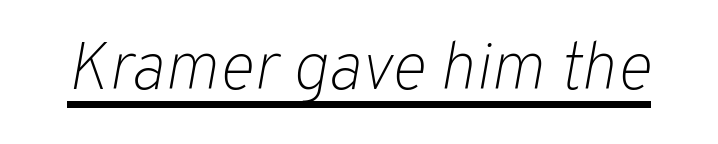
If you drew a line through each stem, it would be angled. Letter spacing: default. Caption: face not bold, strokes unweighted. Compared with undecorated copy, this sample adds a rule below the words. A typesetter would call this proportional, since set widths differ per character.
